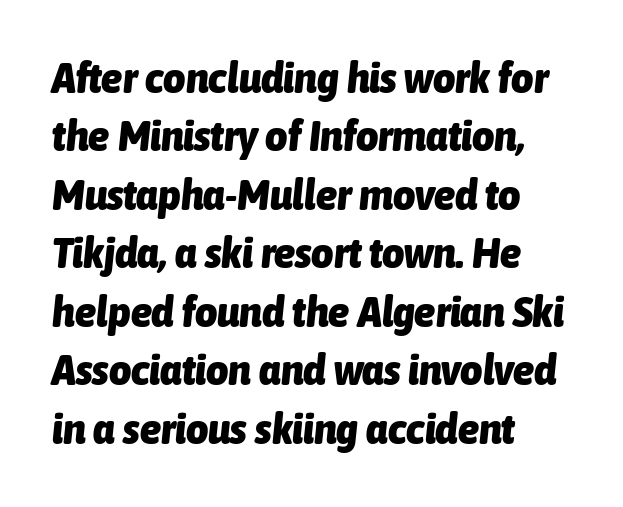
The image shows 43 px heavy, condensed type, italic (leaning right); set left-aligned, normal line spacing (1.36x), normal letter spacing, not underlined; low stroke contrast and a medium x-height.
